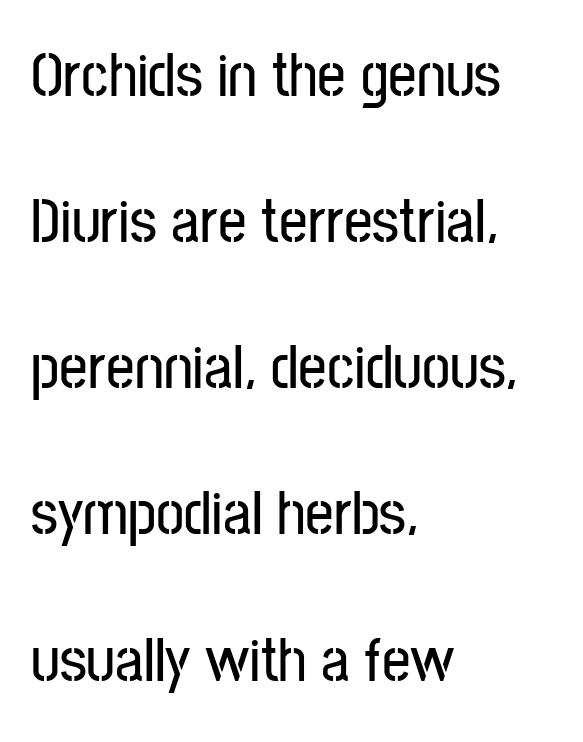
{"serif": "no", "italic": "no", "width": "condensed", "stroke_contrast": "low", "x_height": "medium", "monospaced": "no", "underline": "no", "align": "left", "line_spacing": "loose", "line_spacing_ratio": 2.32, "letter_spacing": "normal", "letter_spacing_em": 0.0, "glyph_px": 63}
